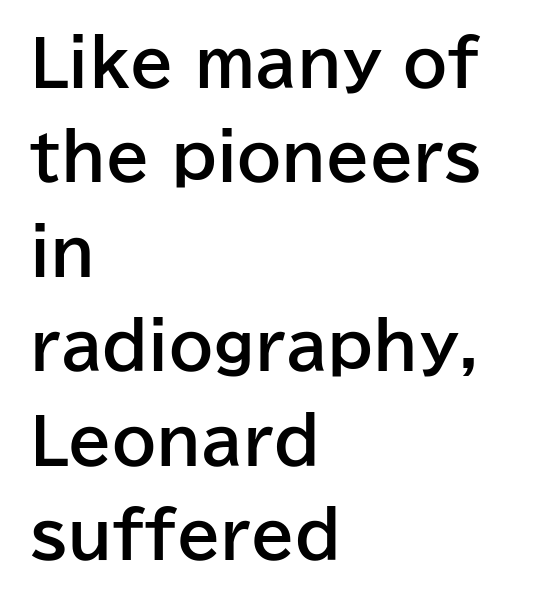
{"serif": "no", "italic": "no", "bold": "yes", "weight": "bold", "width": "normal", "stroke_contrast": "low", "x_height": "medium", "monospaced": "no", "underline": "no", "align": "left", "line_spacing": "normal", "line_spacing_ratio": 1.5, "letter_spacing": "normal", "letter_spacing_em": 0.0, "glyph_px": 63}
